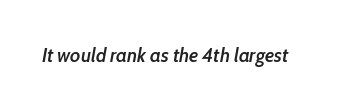
The image shows 20 px text type, italic (leaning right); set normal letter spacing, not underlined.
